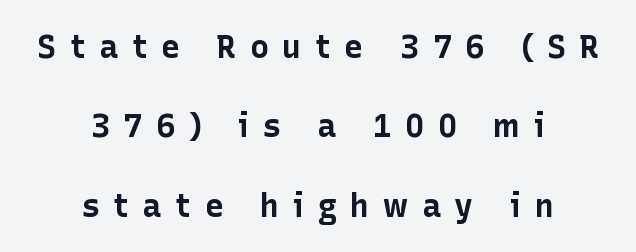
The image shows 32 px bold sans-serif type, upright; set centered, loose line spacing (2.48x), unusually wide letter spacing (+0.42 em), not underlined; low stroke contrast and a medium x-height.
